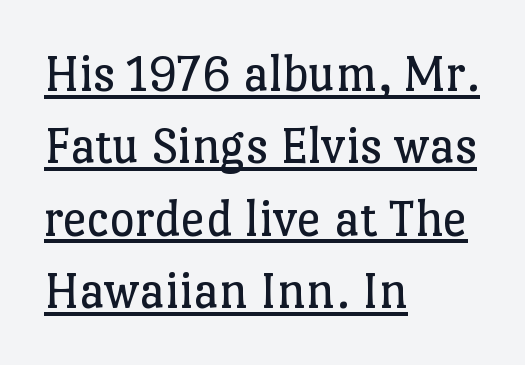
Q: Is the text bold? A: No.
Q: Is the text italic (slanted)? A: No, it is upright.
Q: Is the typeface a serif or a sans-serif typeface? A: Serif.
Q: Is the text underlined? A: Yes.
Q: How is the paragraph aligned? A: Left-aligned.
Q: Is the spacing between letters normal or unusually wide? A: Normal.
Q: Is the spacing between lines tight, normal or loose? A: Normal.
Q: Width (condensed, normal, or wide)? A: Normal.
Q: Stroke contrast? A: Low.
Q: x-height? A: Medium.
Q: Monospaced? A: No.
